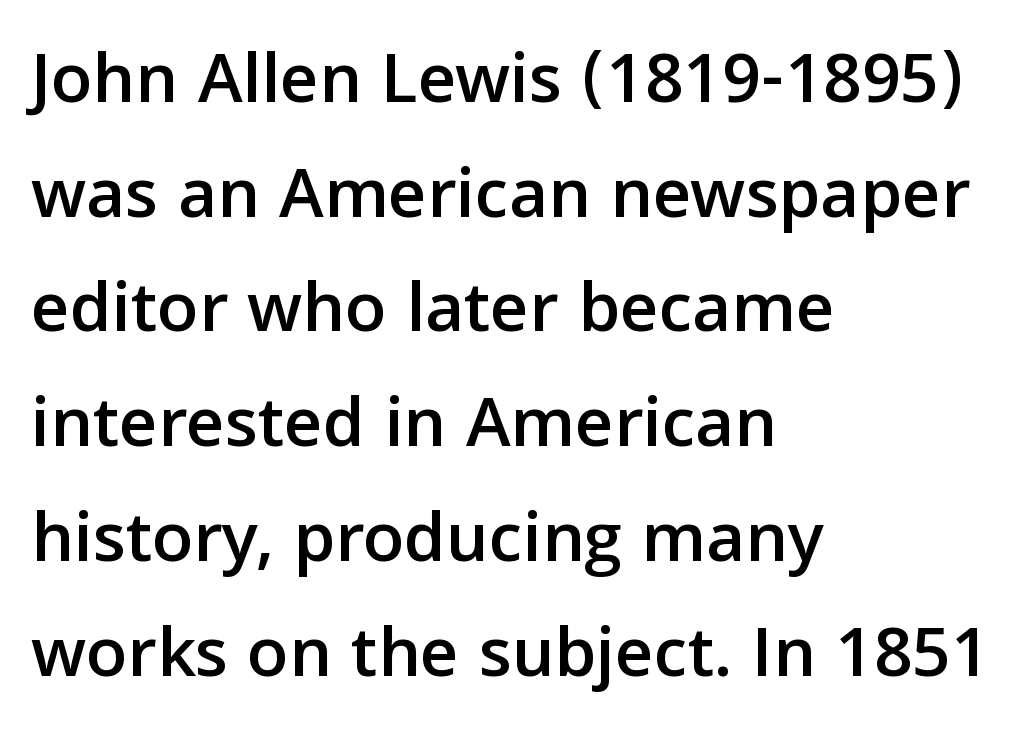
{"serif": "no", "italic": "no", "width": "normal", "stroke_contrast": "low", "x_height": "medium", "monospaced": "no", "underline": "no", "align": "left", "line_spacing": "normal", "line_spacing_ratio": 1.53, "letter_spacing": "normal", "letter_spacing_em": 0.0, "glyph_px": 75}
